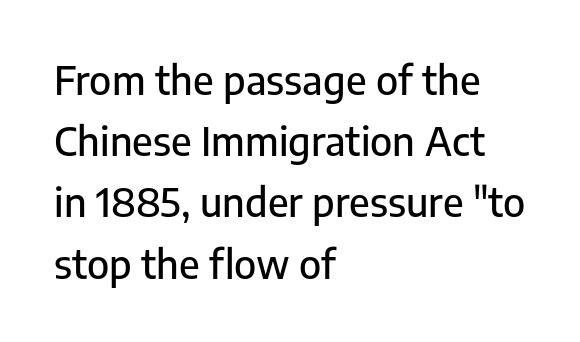
The image shows 39 px sans-serif type, upright; set left-aligned, normal line spacing (1.57x), normal letter spacing, not underlined; low stroke contrast and a medium x-height.
